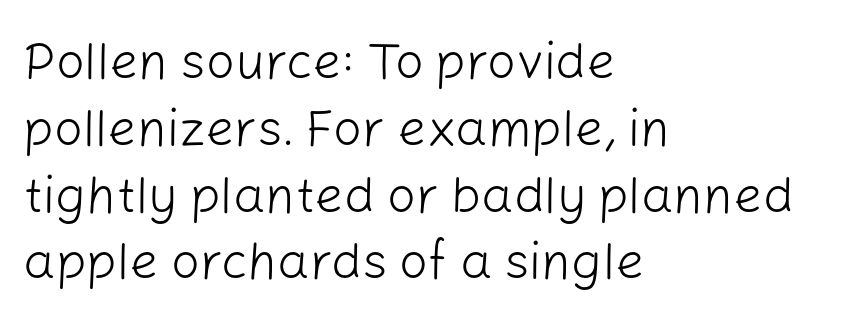
Q: Is the text bold? A: No.
Q: Is the text italic (slanted)? A: No, it is upright.
Q: Is the typeface a serif or a sans-serif typeface? A: Sans-serif.
Q: Is the text underlined? A: No.
Q: How is the paragraph aligned? A: Left-aligned.
Q: Is the spacing between letters normal or unusually wide? A: Normal.
Q: Is the spacing between lines tight, normal or loose? A: Normal.
Q: Width (condensed, normal, or wide)? A: Normal.
Q: Stroke contrast? A: Low.
Q: x-height? A: Medium.
Q: Monospaced? A: No.
